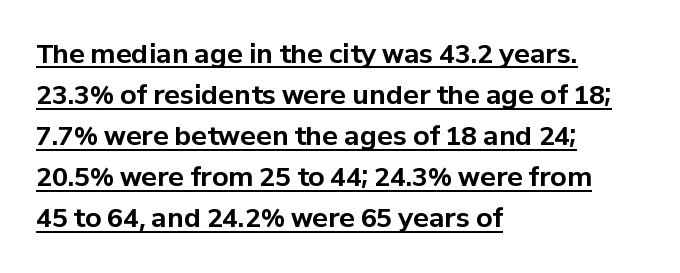
{"italic": "no", "bold": "yes", "underline": "yes", "align": "left", "line_spacing": "normal", "line_spacing_ratio": 1.58, "letter_spacing": "normal", "letter_spacing_em": 0.0, "glyph_px": 26}
